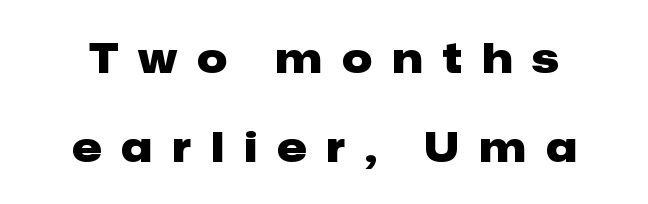
Letter spacing: wide. Each new line begins a long way beneath the previous one. Letterform terminals end flat and unadorned throughout the passage. A roman cut, with each character standing at attention.
